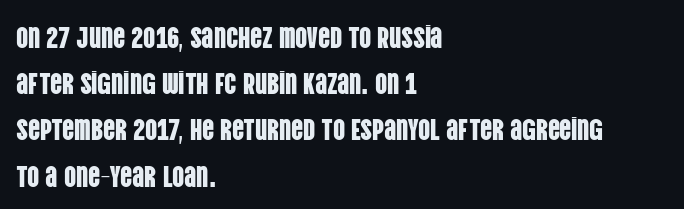
{"serif": "no", "italic": "no", "width": "condensed", "stroke_contrast": "low", "x_height": "large", "monospaced": "no", "underline": "no", "align": "left", "line_spacing": "normal", "line_spacing_ratio": 1.54, "letter_spacing": "normal", "letter_spacing_em": 0.0, "glyph_px": 30}
